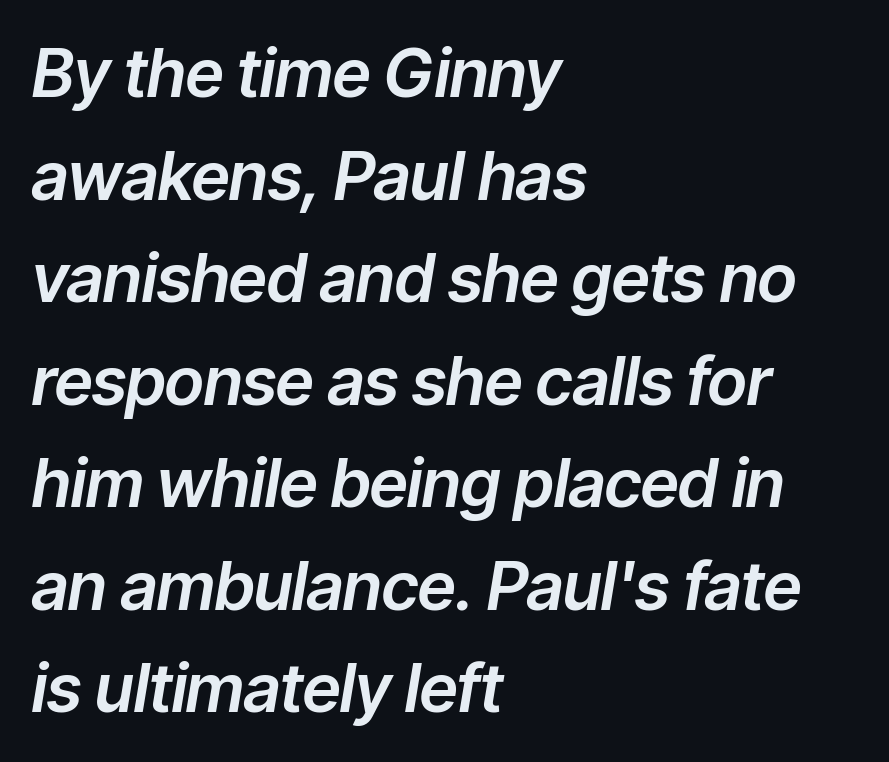
Notice how the stems are inclined rather than vertical — that's the hallmark of italics. Leftover space on each line is placed entirely after the last word. Looks like regular typesetting: each glyph gets only the width it needs. The passage shown stacks its lines at a standard gap.
